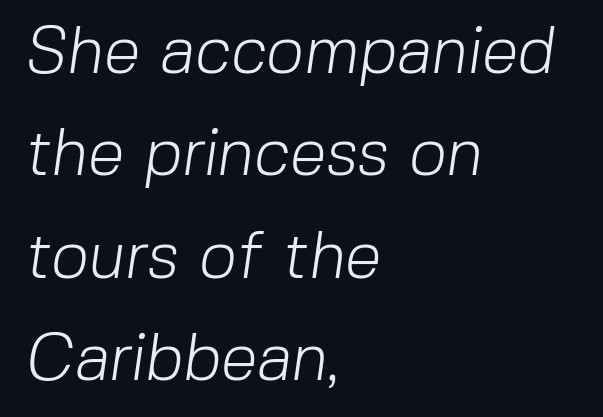
{"serif": "no", "bold": "no", "weight": "light", "width": "normal", "stroke_contrast": "low", "x_height": "medium", "monospaced": "no", "underline": "no", "align": "left", "line_spacing": "normal", "line_spacing_ratio": 1.55, "letter_spacing": "normal", "letter_spacing_em": 0.0, "glyph_px": 66}
